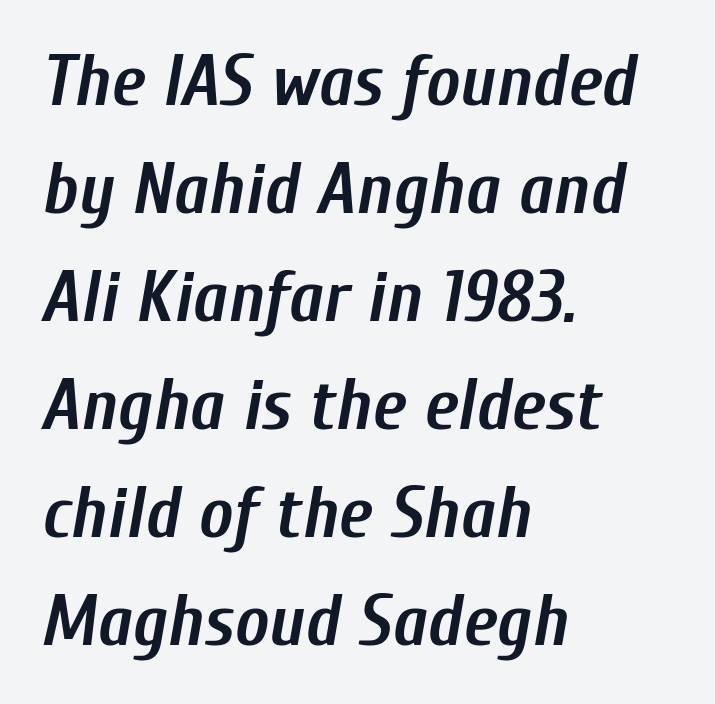
The image shows 72 px semibold, condensed type, italic (leaning right); set left-aligned, normal line spacing (1.5x), normal letter spacing, not underlined; low stroke contrast and a medium x-height.
